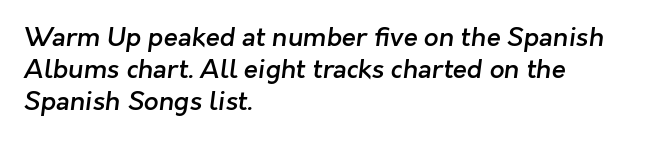
Honestly, the letter spacing is just normal — you wouldn't notice it. Does the copy run flush right? No — it runs flush left. This is moderately heavy type, rendered in semibold. The words here are not underlined.
